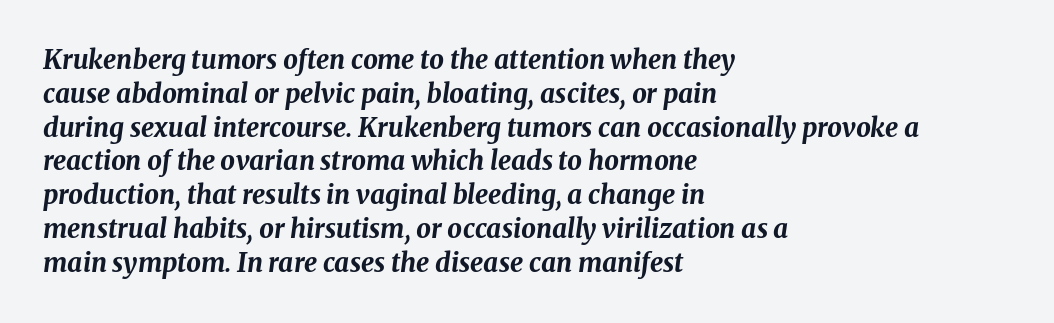
Q: Is the text bold? A: Yes.
Q: Is the text italic (slanted)? A: Yes, it leans right by about 8 degrees.
Q: Is the text underlined? A: No.
Q: How is the paragraph aligned? A: Left-aligned.
Q: Is the spacing between letters normal or unusually wide? A: Normal.
Q: Is the spacing between lines tight, normal or loose? A: Normal.
